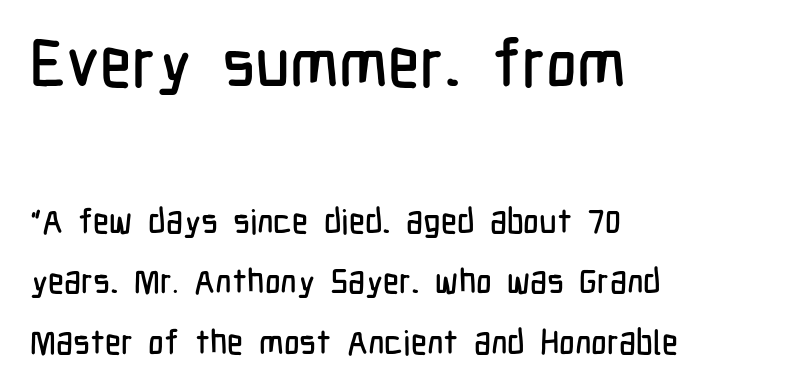
{"serif": "no", "italic": "no", "width": "condensed", "stroke_contrast": "low", "x_height": "medium", "monospaced": "no", "underline": "no", "align": "left", "line_spacing_ratio": 1.79, "letter_spacing": "normal", "letter_spacing_em": 0.0, "larger_block": "first", "size_ratio": 1.97, "glyph_px": 67}
